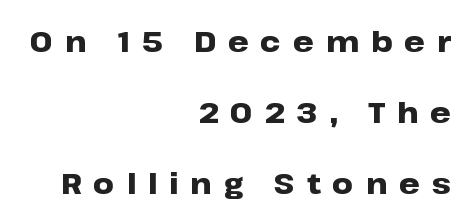
{"serif": "no", "italic": "no", "bold": "yes", "weight": "heavy", "width": "wide", "stroke_contrast": "low", "x_height": "medium", "monospaced": "no", "underline": "no", "align": "right", "line_spacing": "loose", "line_spacing_ratio": 2.45, "letter_spacing": "wide", "letter_spacing_em": 0.41, "glyph_px": 29}
